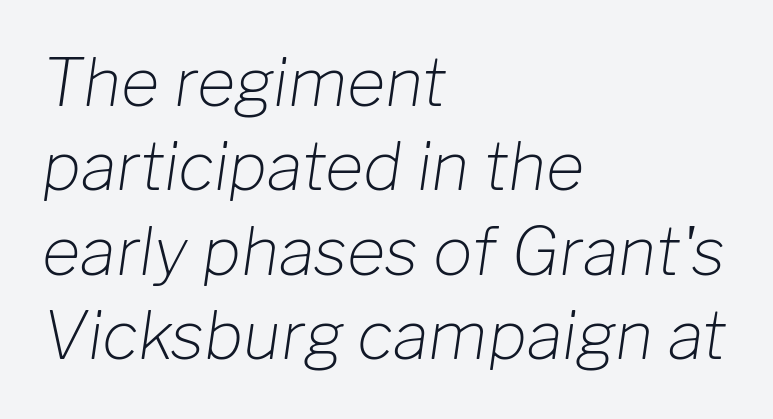
{"italic": "yes", "lean": "right", "slant_degrees": 8, "bold": "no", "weight": "light", "width": "normal", "stroke_contrast": "low", "x_height": "medium", "monospaced": "no", "underline": "no", "align": "left", "line_spacing": "normal", "line_spacing_ratio": 1.28, "letter_spacing": "normal", "letter_spacing_em": 0.0, "glyph_px": 66}
